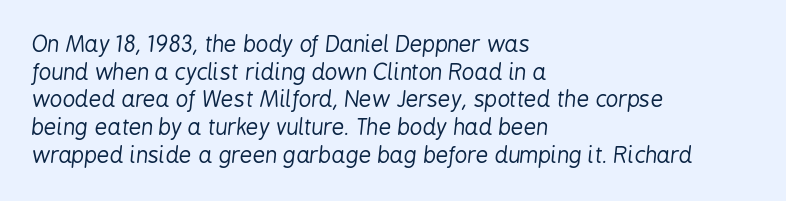
The image shows 22 px text type, italic (leaning right); set left-aligned, normal line spacing (1.26x), normal letter spacing, not underlined.
